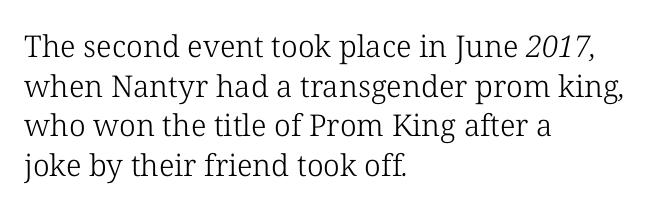
Classification — serif. The paragraph has a hard left edge and a soft right edge. Leading matches the norm, producing a regular column. Each word holds together tightly as a unit, with standard inter-letter gaps.
